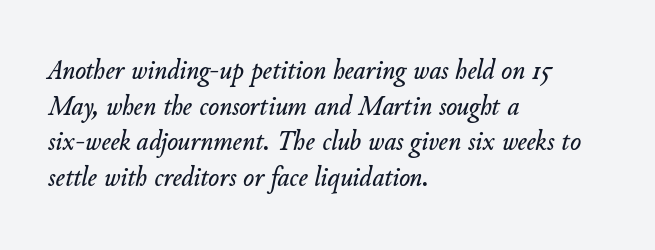
The passage shown is typed in a proportional face where columns would drift. Compared with ordinary roman type, these characters are visibly tilted. Which margin do the lines hug? The left one — the right edge is uneven. A bare baseline throughout the passage. The gaps between neighbouring characters are ordinary and unremarkable.
